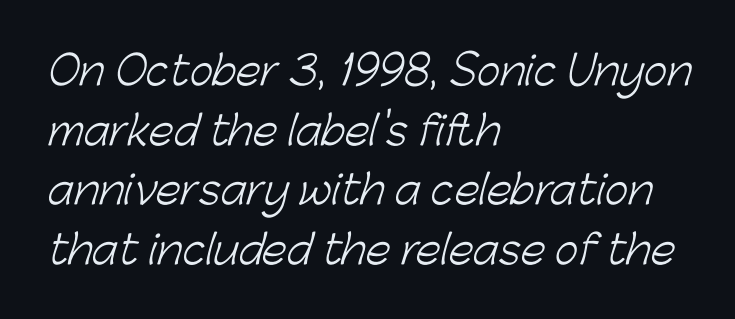
The image shows 40 px light sans-serif type; set left-aligned, normal line spacing (1.49x), normal letter spacing, not underlined; low stroke contrast and a medium x-height.
